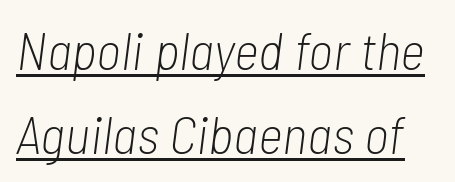
Q: Is the text bold? A: No.
Q: Is the text italic (slanted)? A: Yes, it leans right by about 7 degrees.
Q: Is the text underlined? A: Yes.
Q: Is the spacing between letters normal or unusually wide? A: Normal.
Q: Is the spacing between lines tight, normal or loose? A: Normal.
Q: Width (condensed, normal, or wide)? A: Condensed.
Q: Stroke contrast? A: Low.
Q: x-height? A: Medium.
Q: Monospaced? A: No.
